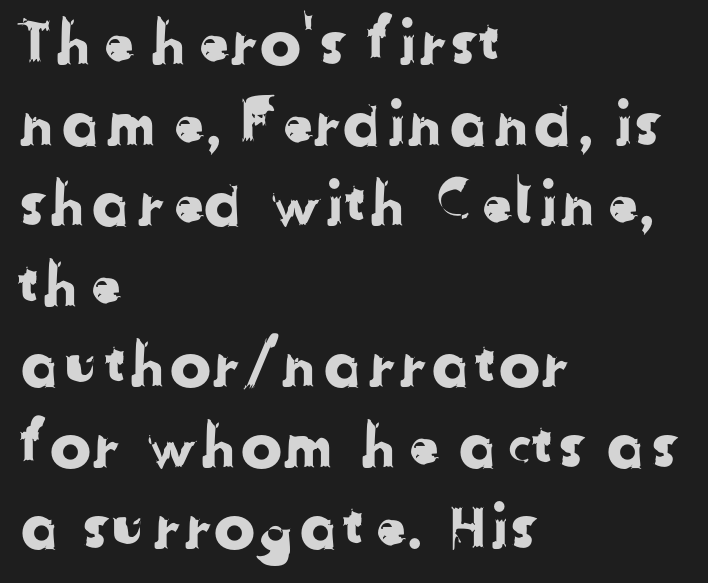
Q: Is the typeface a serif or a sans-serif typeface? A: Sans-serif.
Q: Is the text underlined? A: No.
Q: How is the paragraph aligned? A: Left-aligned.
Q: Is the spacing between letters normal or unusually wide? A: Normal.
Q: Is the spacing between lines tight, normal or loose? A: Normal.
Q: Width (condensed, normal, or wide)? A: Normal.
Q: Stroke contrast? A: Low.
Q: x-height? A: Medium.
Q: Monospaced? A: No.
